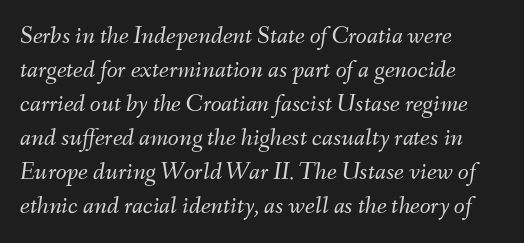
Q: Is the text bold? A: No.
Q: Is the text italic (slanted)? A: Yes, it leans right by about 9 degrees.
Q: Is the text underlined? A: No.
Q: How is the paragraph aligned? A: Left-aligned.
Q: Is the spacing between letters normal or unusually wide? A: Normal.
Q: Is the spacing between lines tight, normal or loose? A: Normal.
